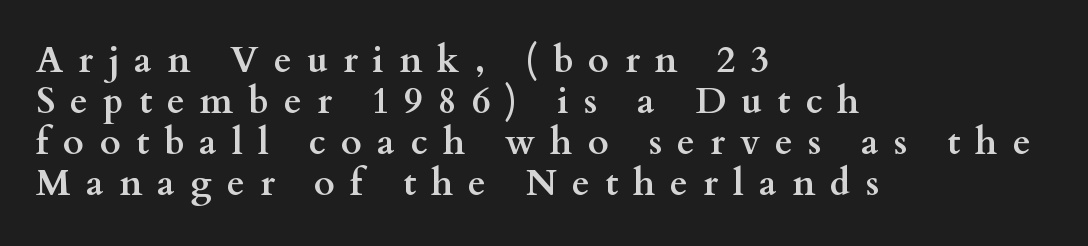
The image shows 36 px semibold, wide serif type, upright; set left-aligned, tight line spacing (1.14x), unusually wide letter spacing (+0.42 em), not underlined; medium stroke contrast and a small x-height.
